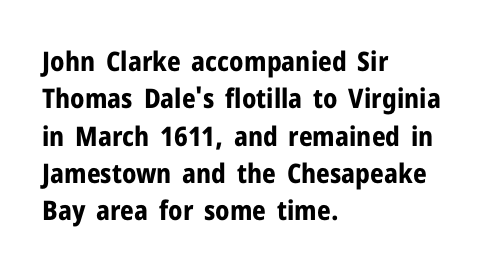
It's the straight-up-and-down kind of type. The lines are quadded left. Letter spacing: default. Rule under the text: the space is simply empty. The space between consecutive lines is moderate. Notice how thick the strokes are: this is what a full bold looks like.
